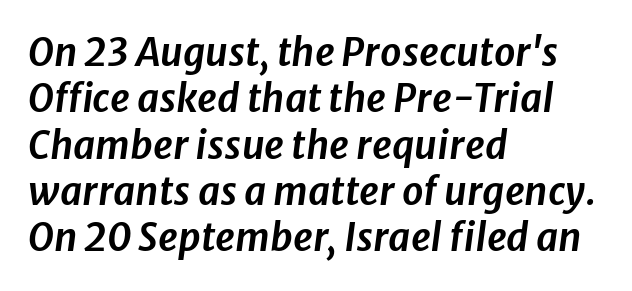
The image shows 38 px text type, italic (leaning right); set left-aligned, line spacing 1.22x, normal letter spacing, not underlined; low stroke contrast and a medium x-height.
